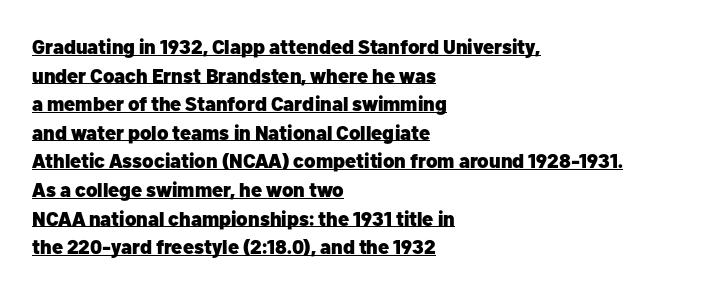
Q: Is the text bold? A: Yes.
Q: Is the text italic (slanted)? A: No, it is upright.
Q: Is the text underlined? A: Yes.
Q: How is the paragraph aligned? A: Left-aligned.
Q: Is the spacing between letters normal or unusually wide? A: Normal.
Q: Is the spacing between lines tight, normal or loose? A: Normal.
